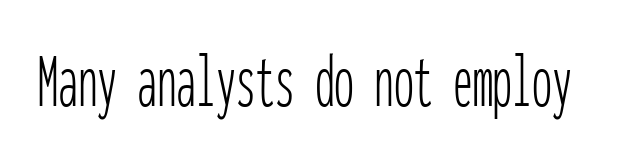
The image shows 79 px thin, condensed sans-serif type, upright, monospaced; set normal letter spacing, not underlined; low stroke contrast and a medium x-height.
